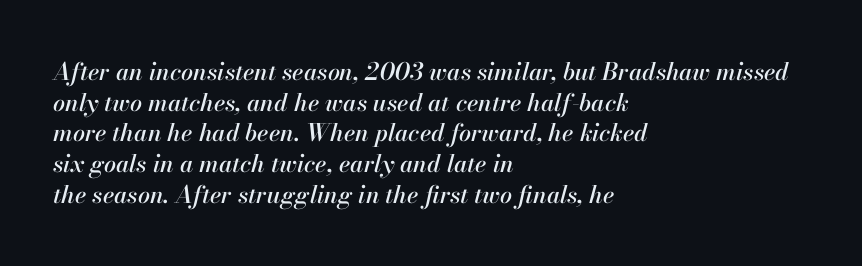
An italicized treatment has been applied to the whole sample. The designer left line spacing at the default. Teacher's note: observe the even left margin — that is flush-left alignment. Letters rest on an invisible, unmarked baseline. Letter spacing: default.
